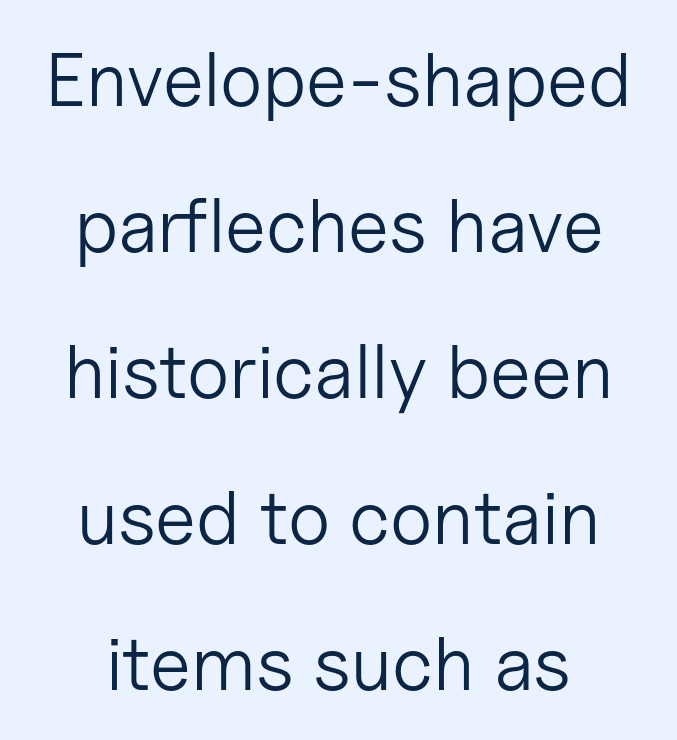
The image shows 76 px light sans-serif type, upright; set loose line spacing (1.92x), normal letter spacing, not underlined; low stroke contrast and a medium x-height.
